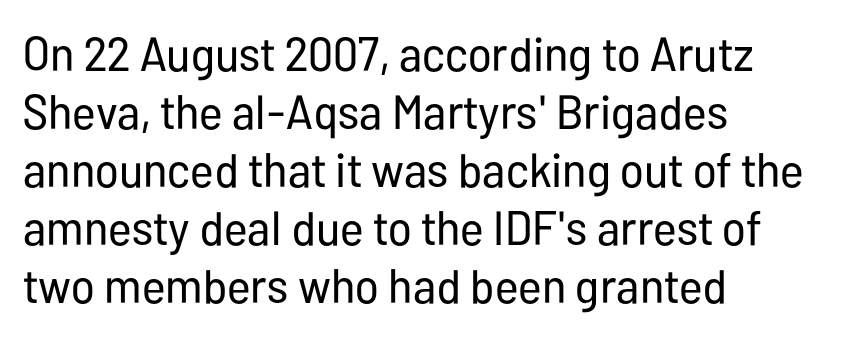
Q: Is the text bold? A: No.
Q: Is the text italic (slanted)? A: No, it is upright.
Q: Is the typeface a serif or a sans-serif typeface? A: Sans-serif.
Q: Is the text underlined? A: No.
Q: How is the paragraph aligned? A: Left-aligned.
Q: Is the spacing between letters normal or unusually wide? A: Normal.
Q: Width (condensed, normal, or wide)? A: Condensed.
Q: Stroke contrast? A: Low.
Q: x-height? A: Medium.
Q: Monospaced? A: No.
